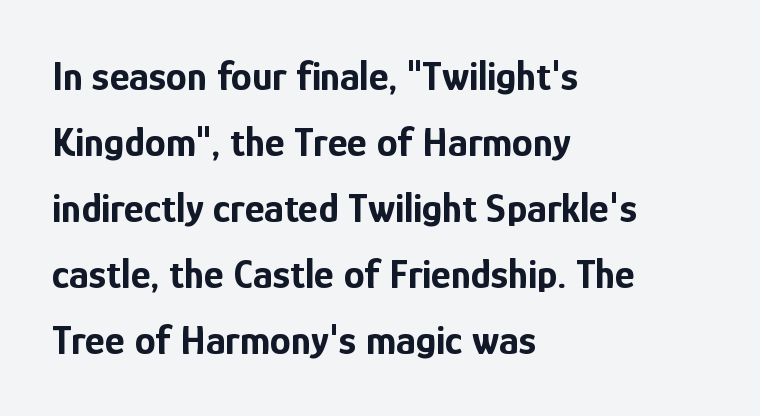
{"serif": "no", "italic": "no", "bold": "yes", "weight": "bold", "width": "condensed", "stroke_contrast": "low", "x_height": "medium", "monospaced": "no", "underline": "no", "align": "left", "line_spacing": "normal", "line_spacing_ratio": 1.57, "letter_spacing": "normal", "letter_spacing_em": 0.0, "glyph_px": 42}
